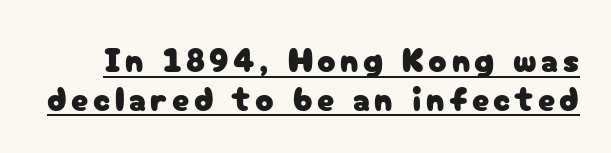
Q: Is the text italic (slanted)? A: No, it is upright.
Q: Is the typeface a serif or a sans-serif typeface? A: Sans-serif.
Q: Is the text underlined? A: Yes.
Q: Is the spacing between lines tight, normal or loose? A: Tight.
Q: Width (condensed, normal, or wide)? A: Normal.
Q: Stroke contrast? A: Low.
Q: x-height? A: Medium.
Q: Monospaced? A: No.
